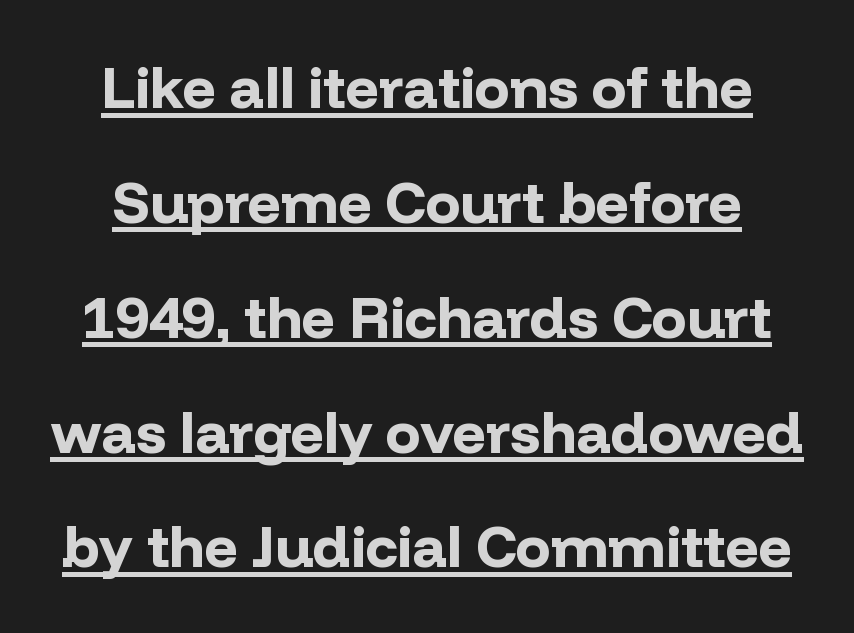
The image shows 58 px bold sans-serif type, upright; set loose line spacing (1.98x), normal letter spacing, underlined; low stroke contrast and a medium x-height.
